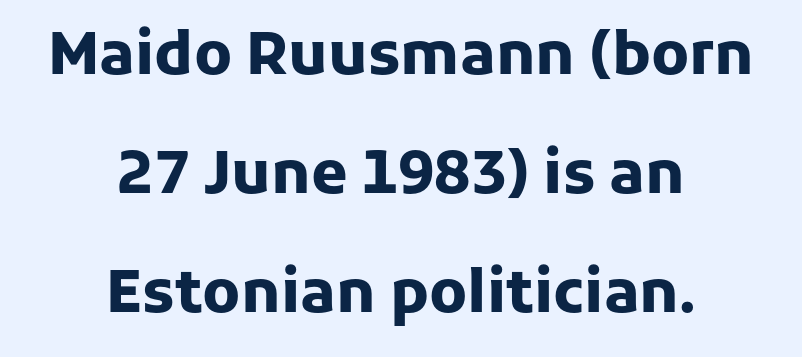
Typesetter's note: full bold, strokes at maximum text heaviness. Characters follow at the spacing the type designer built in. A centered setting, common on invitations and titles, is used for this passage. Each row of text sits above clean, open space. Posture: vertical. The passage shown is typed in a proportional face where columns would drift.
